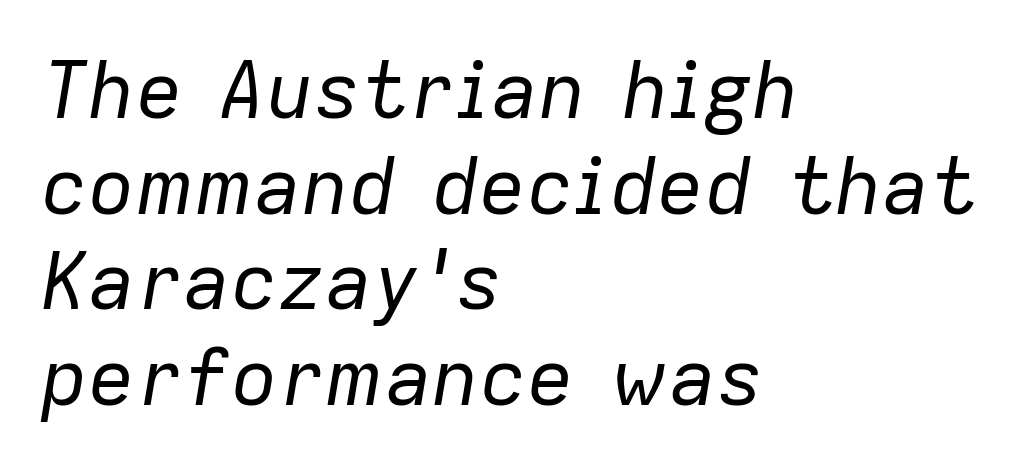
Q: Is the text bold? A: No.
Q: Is the text italic (slanted)? A: Yes, it leans right by about 9 degrees.
Q: Is the text underlined? A: No.
Q: How is the paragraph aligned? A: Left-aligned.
Q: Is the spacing between letters normal or unusually wide? A: Normal.
Q: Width (condensed, normal, or wide)? A: Normal.
Q: Stroke contrast? A: Low.
Q: x-height? A: Medium.
Q: Monospaced? A: No.
